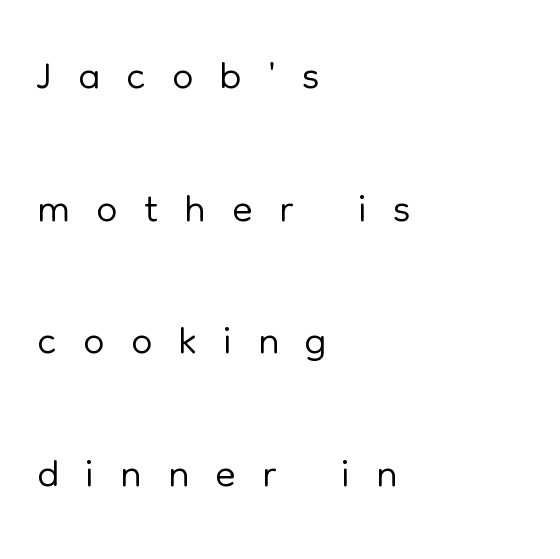
The image shows 60 px light sans-serif type, upright; set left-aligned, loose line spacing (2.21x), unusually wide letter spacing (+0.44 em), not underlined; low stroke contrast and a medium x-height.
